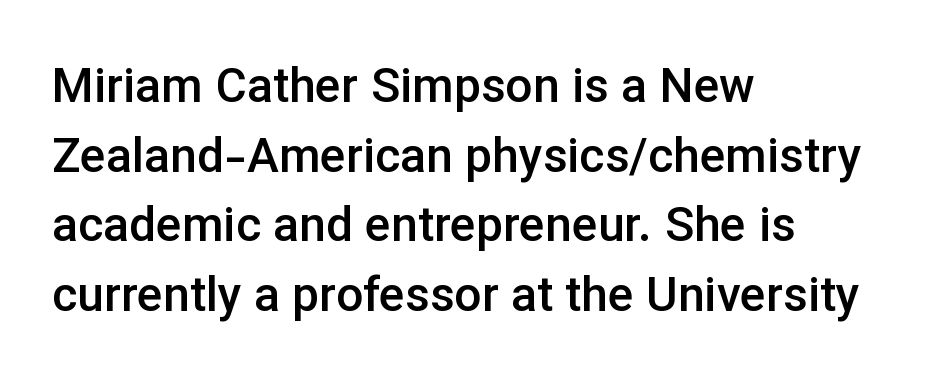
The image shows 48 px semibold sans-serif type, upright; set left-aligned, normal line spacing (1.45x), normal letter spacing, not underlined; low stroke contrast and a medium x-height.
